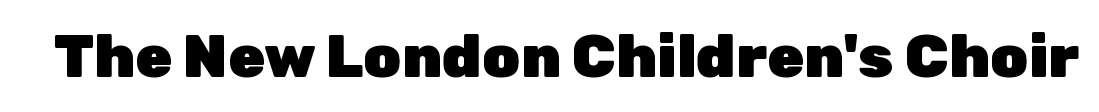
Q: Is the text bold? A: Yes.
Q: Is the text italic (slanted)? A: No, it is upright.
Q: Is the typeface a serif or a sans-serif typeface? A: Sans-serif.
Q: Is the text underlined? A: No.
Q: Is the spacing between letters normal or unusually wide? A: Normal.
Q: Width (condensed, normal, or wide)? A: Normal.
Q: Stroke contrast? A: Low.
Q: x-height? A: Medium.
Q: Monospaced? A: No.
